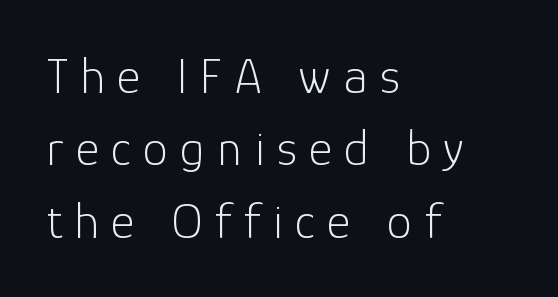
{"serif": "no", "italic": "no", "bold": "no", "weight": "light", "width": "normal", "stroke_contrast": "low", "x_height": "medium", "monospaced": "no", "underline": "no", "align": "left", "line_spacing": "normal", "line_spacing_ratio": 1.42, "letter_spacing": "wide", "letter_spacing_em": 0.24, "glyph_px": 51}
